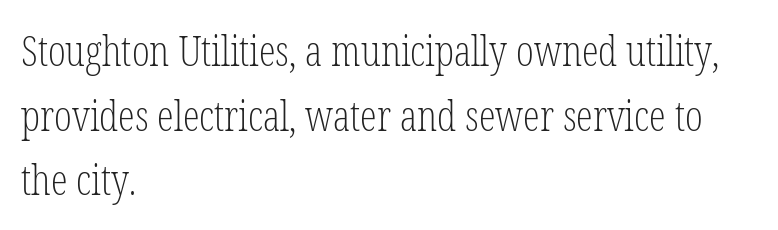
{"serif": "yes", "italic": "no", "bold": "no", "weight": "light", "width": "condensed", "stroke_contrast": "low", "x_height": "medium", "monospaced": "no", "underline": "no", "align": "left", "line_spacing": "normal", "line_spacing_ratio": 1.54, "letter_spacing": "normal", "letter_spacing_em": 0.0, "glyph_px": 42}
